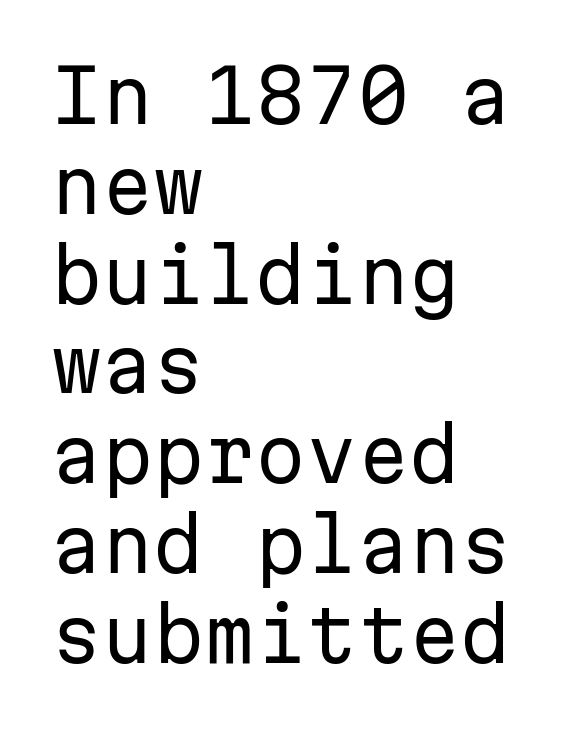
Q: Is the text bold? A: No.
Q: Is the text italic (slanted)? A: No, it is upright.
Q: Is the typeface a serif or a sans-serif typeface? A: Sans-serif.
Q: Is the text underlined? A: No.
Q: How is the paragraph aligned? A: Left-aligned.
Q: Is the spacing between letters normal or unusually wide? A: Normal.
Q: Width (condensed, normal, or wide)? A: Normal.
Q: Stroke contrast? A: Low.
Q: x-height? A: Medium.
Q: Monospaced? A: Yes.
